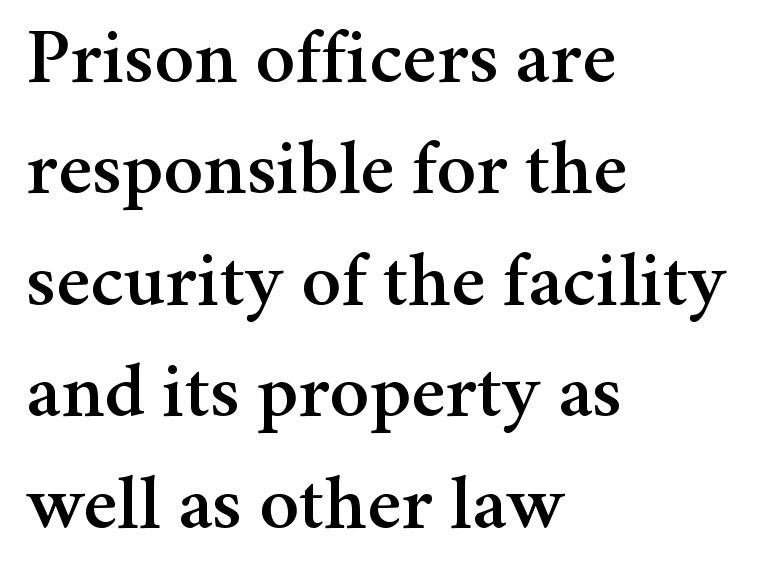
Q: Is the text italic (slanted)? A: No, it is upright.
Q: Is the typeface a serif or a sans-serif typeface? A: Serif.
Q: Is the text underlined? A: No.
Q: How is the paragraph aligned? A: Left-aligned.
Q: Is the spacing between letters normal or unusually wide? A: Normal.
Q: Is the spacing between lines tight, normal or loose? A: Normal.
Q: Width (condensed, normal, or wide)? A: Normal.
Q: Stroke contrast? A: Medium.
Q: x-height? A: Medium.
Q: Monospaced? A: No.
